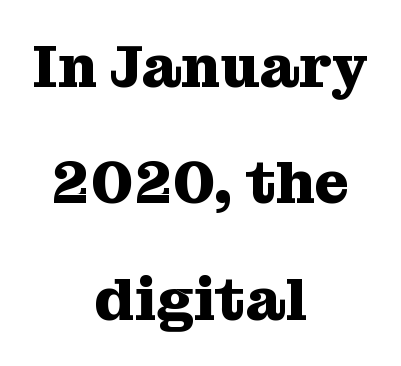
Plain, unruled lines of type. The horizontal fit of the characters is conventional and even. You'd pick this weight for a headline — it's a proper bold. Is this a fixed-width face? No — the glyphs have proportional, varying widths. Old-style or modern, the face here clearly has serifs. Every row of glyphs is offset so its center matches the block's center.
